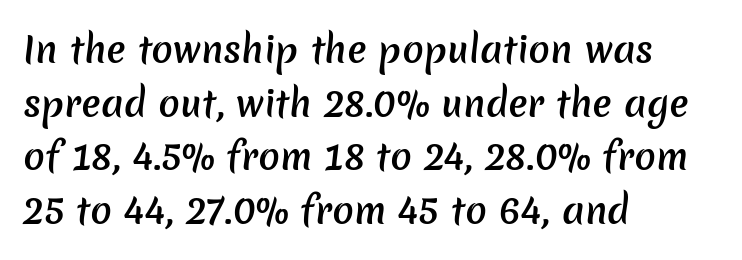
The image shows 36 px semibold sans-serif type; set left-aligned, normal line spacing (1.49x), normal letter spacing, not underlined; low stroke contrast and a medium x-height.
